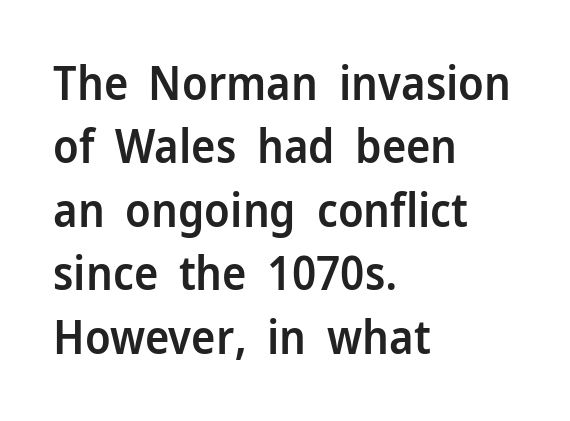
Q: Is the text bold? A: Semi-bold.
Q: Is the text italic (slanted)? A: No, it is upright.
Q: Is the typeface a serif or a sans-serif typeface? A: Sans-serif.
Q: Is the text underlined? A: No.
Q: How is the paragraph aligned? A: Left-aligned.
Q: Is the spacing between letters normal or unusually wide? A: Normal.
Q: Is the spacing between lines tight, normal or loose? A: Normal.
Q: Width (condensed, normal, or wide)? A: Normal.
Q: Stroke contrast? A: Low.
Q: x-height? A: Medium.
Q: Monospaced? A: No.
